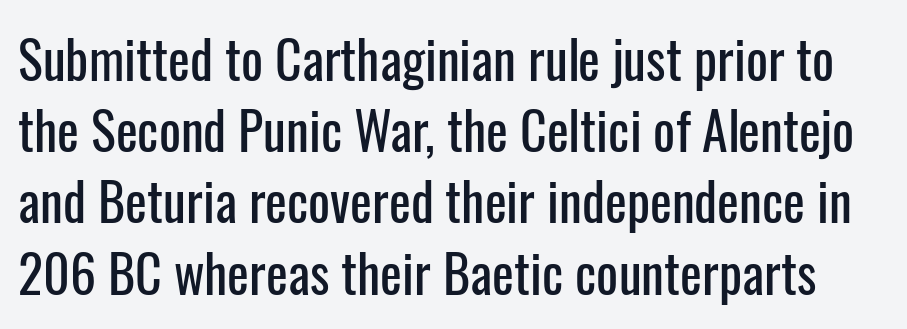
The image shows 52 px condensed sans-serif type, upright; set normal line spacing (1.37x), normal letter spacing, not underlined; low stroke contrast and a medium x-height.
